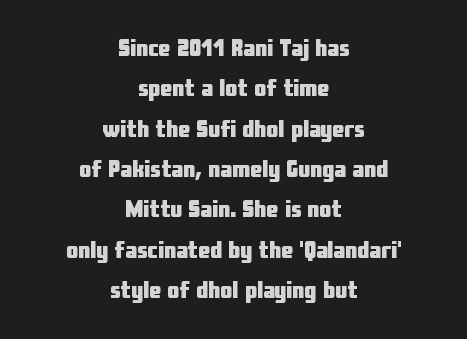
Q: Is the text bold? A: Yes.
Q: Is the text italic (slanted)? A: No, it is upright.
Q: Is the text underlined? A: No.
Q: How is the paragraph aligned? A: Centered.
Q: Is the spacing between letters normal or unusually wide? A: Normal.
Q: Is the spacing between lines tight, normal or loose? A: Normal.
